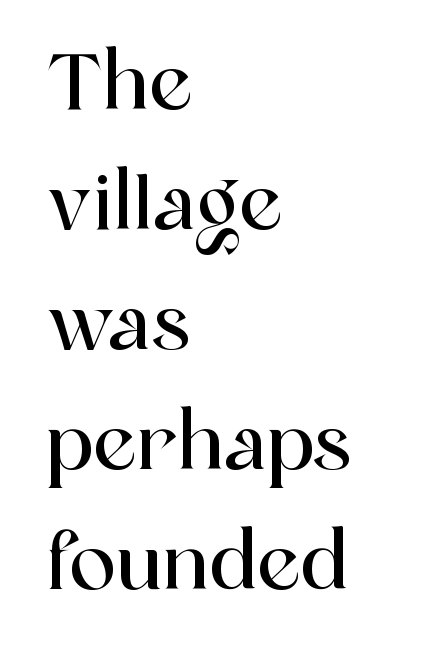
{"serif": "yes", "italic": "no", "width": "normal", "x_height": "medium", "monospaced": "no", "underline": "no", "align": "left", "line_spacing": "normal", "line_spacing_ratio": 1.54, "letter_spacing": "normal", "letter_spacing_em": 0.0, "glyph_px": 78}
